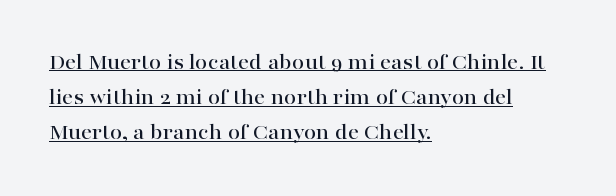
This sample uses plain, unmodified letter spacing. The lettering holds an erect, upright posture throughout. The words here are underlined. Casual observation: everything's shoved over to the left. The space between consecutive lines is moderate.
